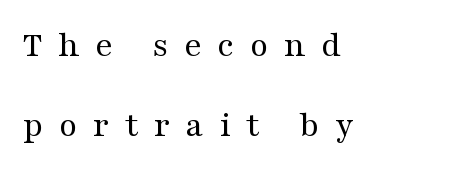
Q: Is the text bold? A: No.
Q: Is the text italic (slanted)? A: No, it is upright.
Q: Is the typeface a serif or a sans-serif typeface? A: Serif.
Q: Is the text underlined? A: No.
Q: How is the paragraph aligned? A: Left-aligned.
Q: Is the spacing between letters normal or unusually wide? A: Unusually wide.
Q: Is the spacing between lines tight, normal or loose? A: Loose.
Q: Width (condensed, normal, or wide)? A: Wide.
Q: Stroke contrast? A: Medium.
Q: x-height? A: Medium.
Q: Monospaced? A: No.
